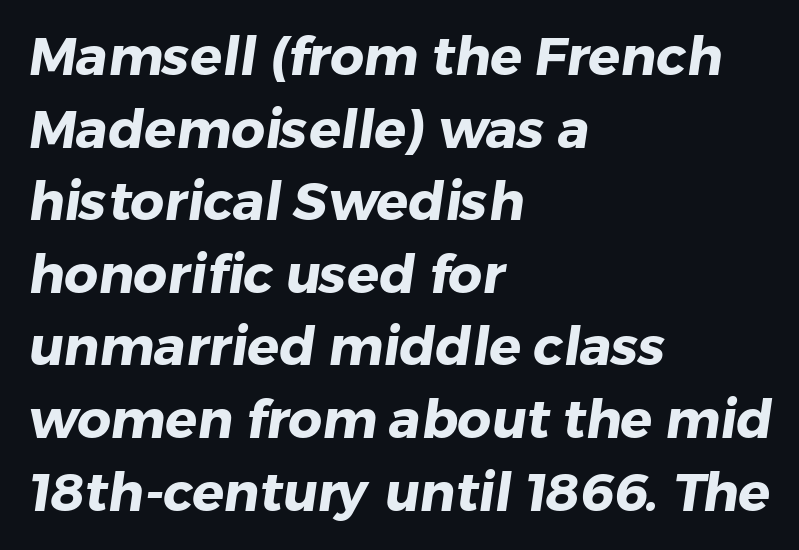
The face used here is rendered with its standard letterfit. One-word summary of the alignment: left. The glyphs in this specimen are sans serif. A typesetter would call this proportional, since set widths differ per character.
